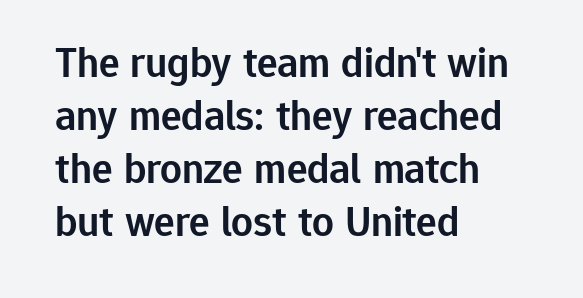
The text was rendered using a sans face with plain stroke endings. Notice how the passage keeps a crisp vertical edge on the left only. You could call the tracking neutral — neither tight nor loose. This is roman type, the default non-slanted kind.
